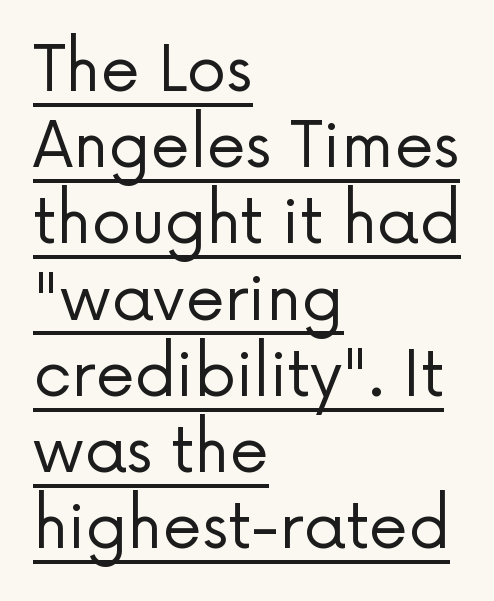
Honestly, the letter spacing is just normal — you wouldn't notice it. This sample has the flowing, uneven cadence of proportional lettering. Is this a heavy cut? Hardly; it is regular or lighter. The text block is weighted toward the left margin, trailing off unevenly rightward.
